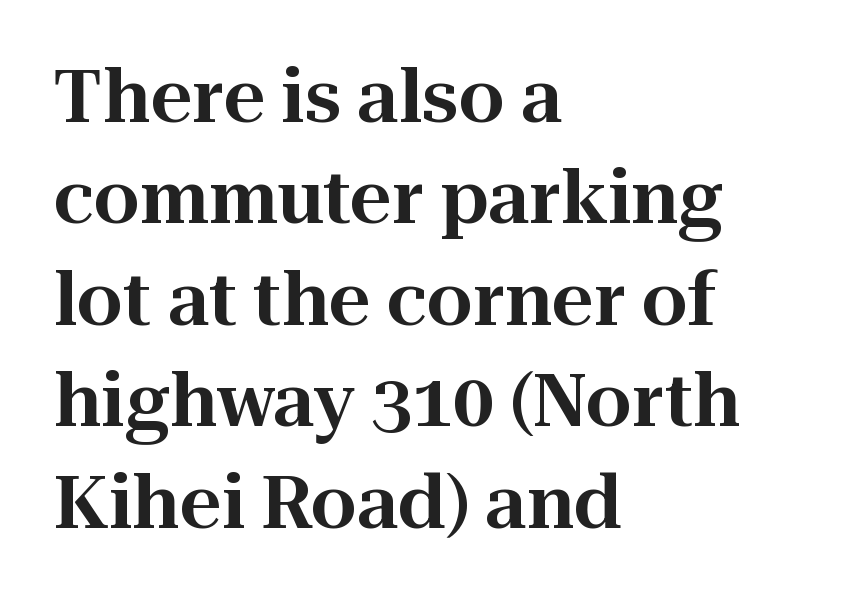
The block of text has a typical density, with ordinary space between rows. The rendering uses natural spacing where letterforms have individual widths. Font category for this specimen: serif. A typesetter would call this zero additional tracking.
